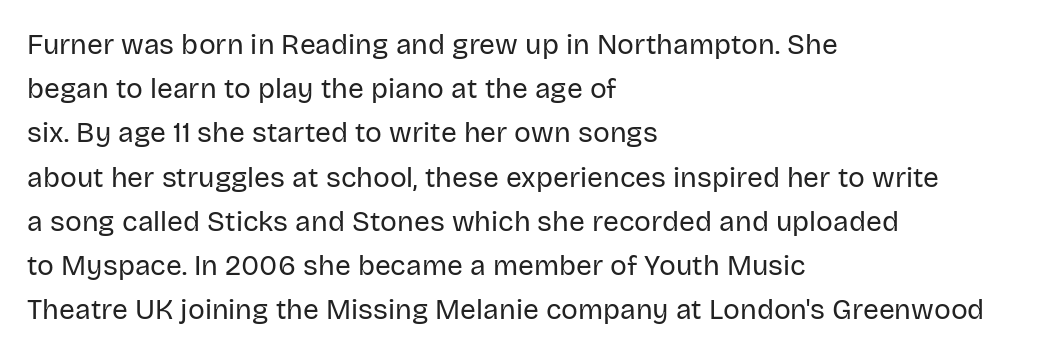
The image shows 28 px regular-weight sans-serif type, upright; set left-aligned, normal line spacing (1.58x), normal letter spacing, not underlined; low stroke contrast and a large x-height.
